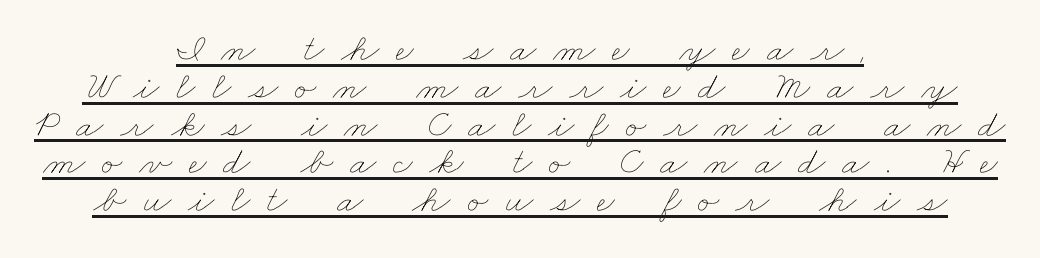
The image shows 39 px thin, wide type; set centered, tight line spacing (0.97x), unusually wide letter spacing (+0.43 em), underlined; low stroke contrast and a small x-height.
